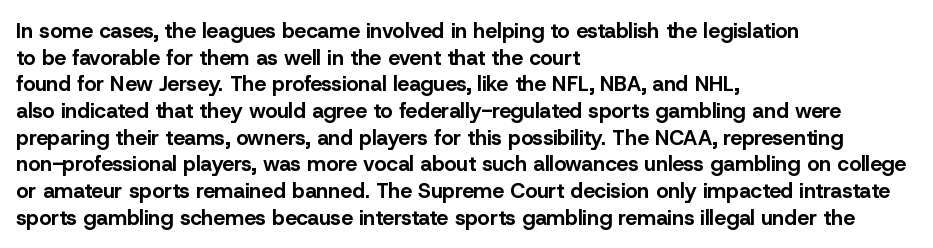
The image shows 21 px bold type, upright; set left-aligned, normal line spacing (1.27x), normal letter spacing, not underlined.
